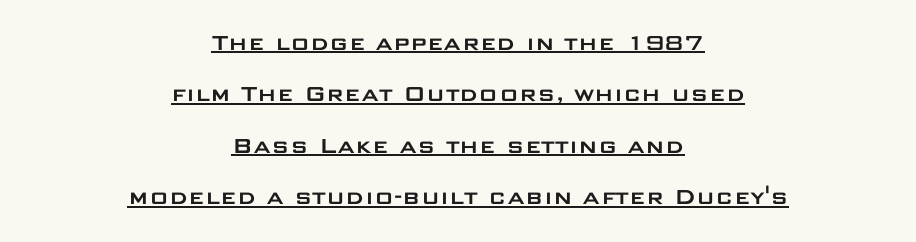
Q: Is the text italic (slanted)? A: No, it is upright.
Q: Is the text underlined? A: Yes.
Q: How is the paragraph aligned? A: Centered.
Q: Is the spacing between letters normal or unusually wide? A: Normal.
Q: Is the spacing between lines tight, normal or loose? A: Loose.
